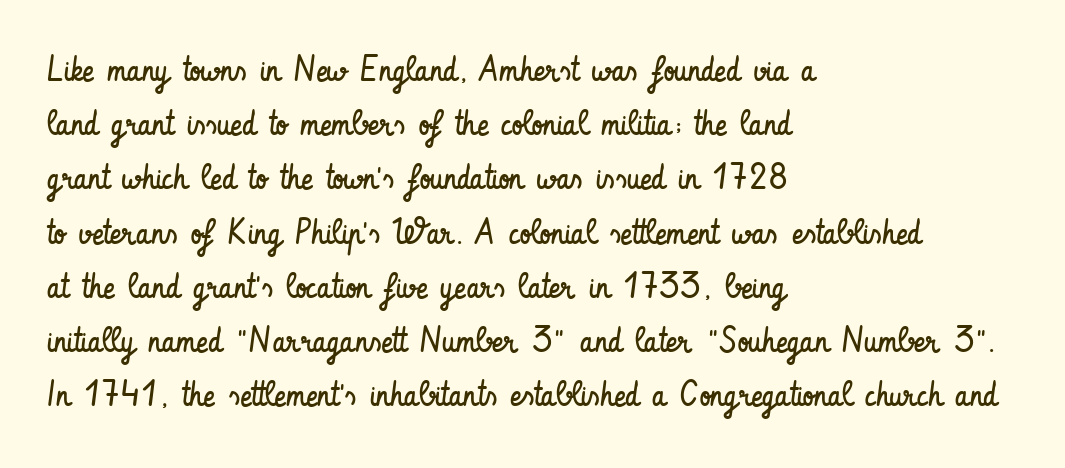
{"serif": "no", "italic": "no", "bold": "no", "weight": "regular", "width": "condensed", "stroke_contrast": "low", "x_height": "small", "monospaced": "no", "underline": "no", "align": "left", "line_spacing": "normal", "line_spacing_ratio": 1.55, "letter_spacing": "normal", "letter_spacing_em": 0.0, "glyph_px": 35}
